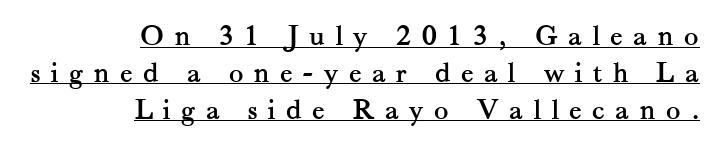
The image shows 30 px serif type, upright; set right-aligned, line spacing 1.23x, unusually wide letter spacing (+0.35 em), underlined; medium stroke contrast and a small x-height.
